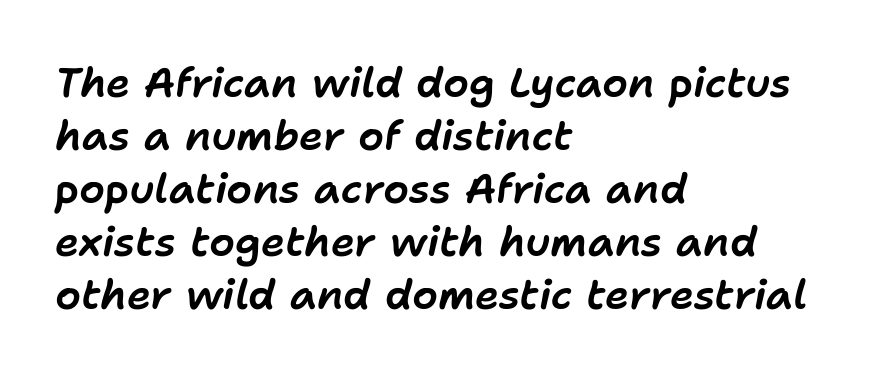
Q: Is the text italic (slanted)? A: Yes, it leans right by about 11 degrees.
Q: Is the text underlined? A: No.
Q: How is the paragraph aligned? A: Left-aligned.
Q: Is the spacing between letters normal or unusually wide? A: Normal.
Q: Is the spacing between lines tight, normal or loose? A: Normal.
Q: Width (condensed, normal, or wide)? A: Normal.
Q: Stroke contrast? A: Low.
Q: x-height? A: Medium.
Q: Monospaced? A: No.
